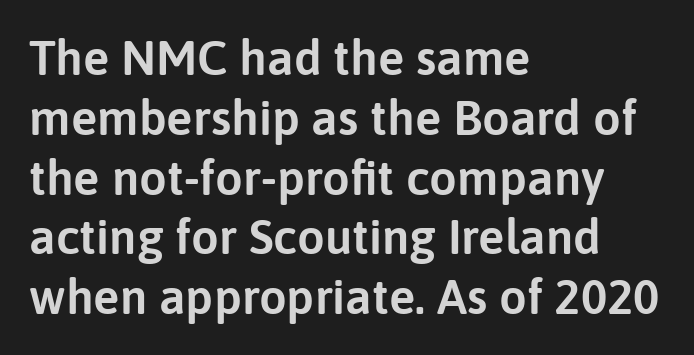
Q: Is the text italic (slanted)? A: No, it is upright.
Q: Is the typeface a serif or a sans-serif typeface? A: Sans-serif.
Q: Is the text underlined? A: No.
Q: How is the paragraph aligned? A: Left-aligned.
Q: Is the spacing between letters normal or unusually wide? A: Normal.
Q: Width (condensed, normal, or wide)? A: Normal.
Q: Stroke contrast? A: Low.
Q: x-height? A: Medium.
Q: Monospaced? A: No.
